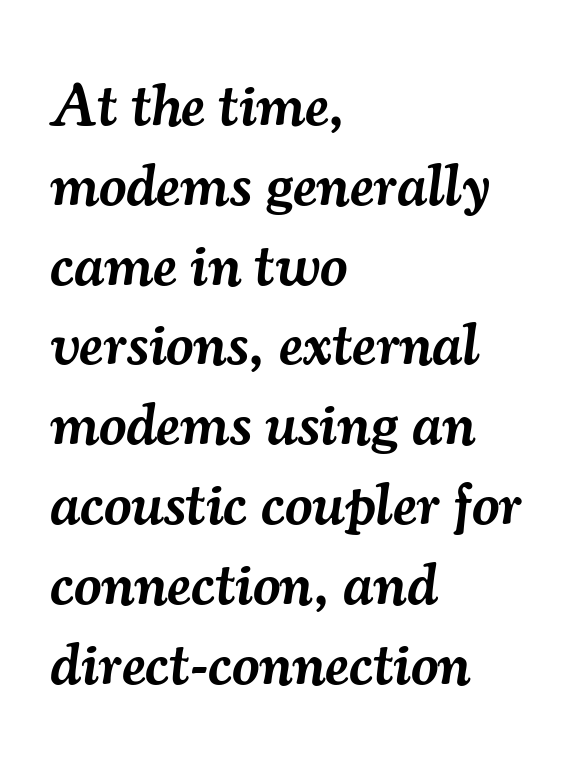
{"serif": "yes", "italic": "yes", "lean": "right", "slant_degrees": 7, "bold": "semi", "weight": "semibold", "width": "normal", "stroke_contrast": "medium", "x_height": "small", "monospaced": "no", "underline": "no", "align": "left", "line_spacing": "normal", "line_spacing_ratio": 1.33, "letter_spacing": "normal", "letter_spacing_em": 0.0, "glyph_px": 60}
